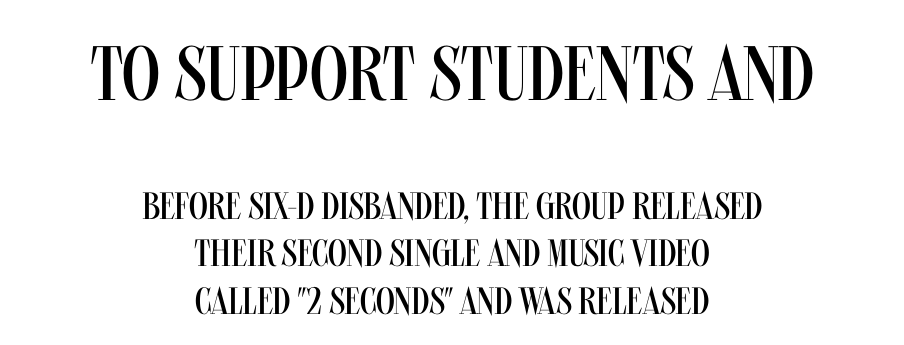
{"serif": "no", "italic": "no", "bold": "no", "weight": "regular", "width": "condensed", "stroke_contrast": "medium", "x_height": "large", "monospaced": "no", "underline": "no", "align": "center", "line_spacing": "normal", "line_spacing_ratio": 1.25, "letter_spacing": "normal", "letter_spacing_em": 0.0, "larger_block": "first", "size_ratio": 2.03, "glyph_px": 77}
